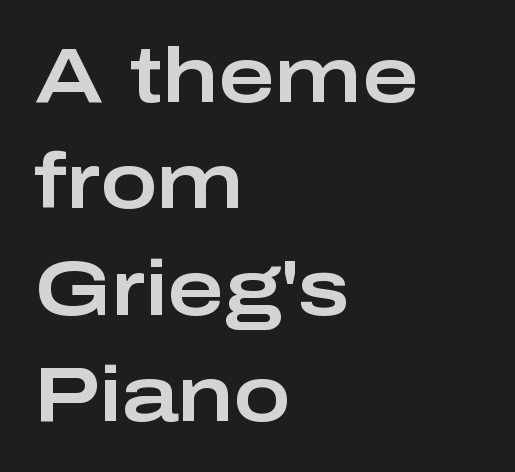
Q: Is the text italic (slanted)? A: No, it is upright.
Q: Is the typeface a serif or a sans-serif typeface? A: Sans-serif.
Q: Is the text underlined? A: No.
Q: How is the paragraph aligned? A: Left-aligned.
Q: Is the spacing between letters normal or unusually wide? A: Normal.
Q: Is the spacing between lines tight, normal or loose? A: Normal.
Q: Width (condensed, normal, or wide)? A: Wide.
Q: Stroke contrast? A: Low.
Q: x-height? A: Medium.
Q: Monospaced? A: No.
